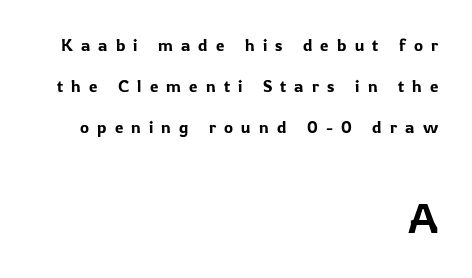
Q: Is the text italic (slanted)? A: No, it is upright.
Q: Is the typeface a serif or a sans-serif typeface? A: Sans-serif.
Q: Is the text underlined? A: No.
Q: How is the paragraph aligned? A: Right-aligned.
Q: Is the spacing between letters normal or unusually wide? A: Unusually wide.
Q: Is the spacing between lines tight, normal or loose? A: Loose.
Q: Which block of text is set in a larger size, the first (top) or the second (bottom)? A: The second (bottom) one.
Q: Width (condensed, normal, or wide)? A: Normal.
Q: Stroke contrast? A: Low.
Q: x-height? A: Medium.
Q: Monospaced? A: No.
